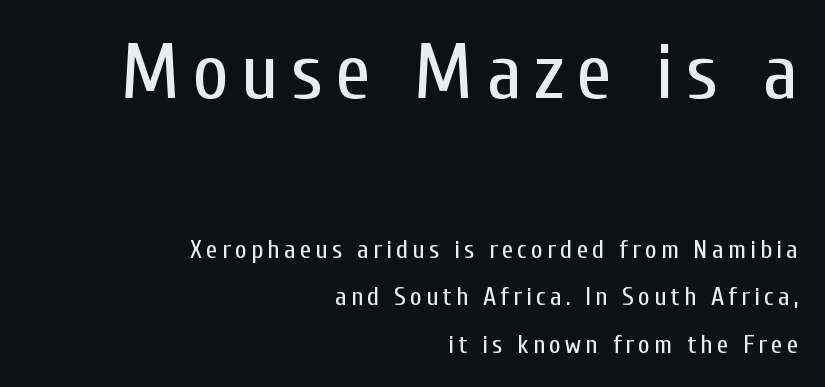
The image shows 79 px regular-weight, condensed sans-serif type, upright; set right-aligned, line spacing 1.82x, not underlined; the first (top) block is 3.04x larger; low stroke contrast and a medium x-height.
